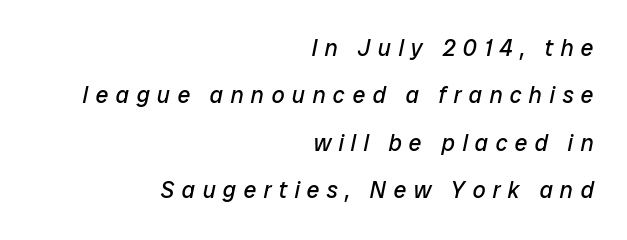
Q: Is the text bold? A: No.
Q: Is the text italic (slanted)? A: Yes, it leans right by about 12 degrees.
Q: Is the text underlined? A: No.
Q: How is the paragraph aligned? A: Right-aligned.
Q: Is the spacing between letters normal or unusually wide? A: Unusually wide.
Q: Is the spacing between lines tight, normal or loose? A: Loose.
